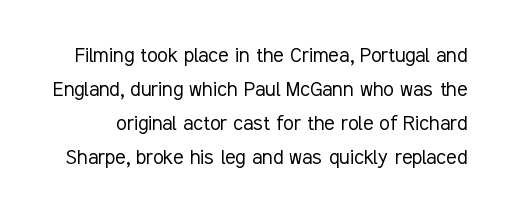
{"italic": "no", "bold": "no", "underline": "no", "line_spacing": "normal", "line_spacing_ratio": 1.41, "letter_spacing": "normal", "letter_spacing_em": 0.0, "glyph_px": 24}
